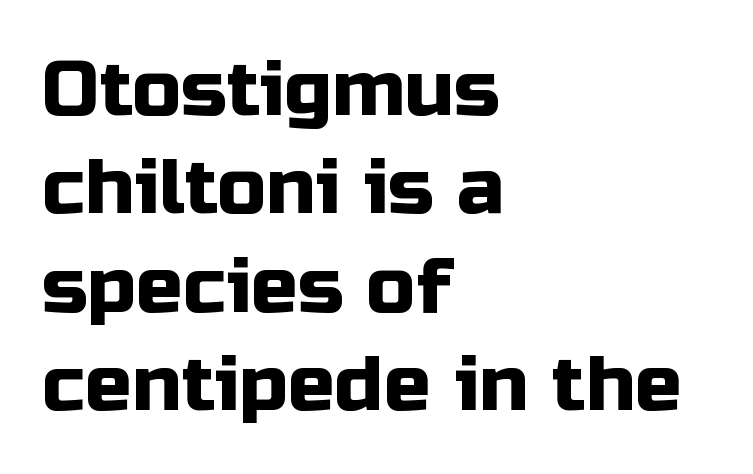
{"serif": "no", "italic": "no", "width": "normal", "stroke_contrast": "low", "x_height": "medium", "monospaced": "no", "underline": "no", "align": "left", "line_spacing": "normal", "line_spacing_ratio": 1.26, "letter_spacing": "normal", "letter_spacing_em": 0.0, "glyph_px": 78}
